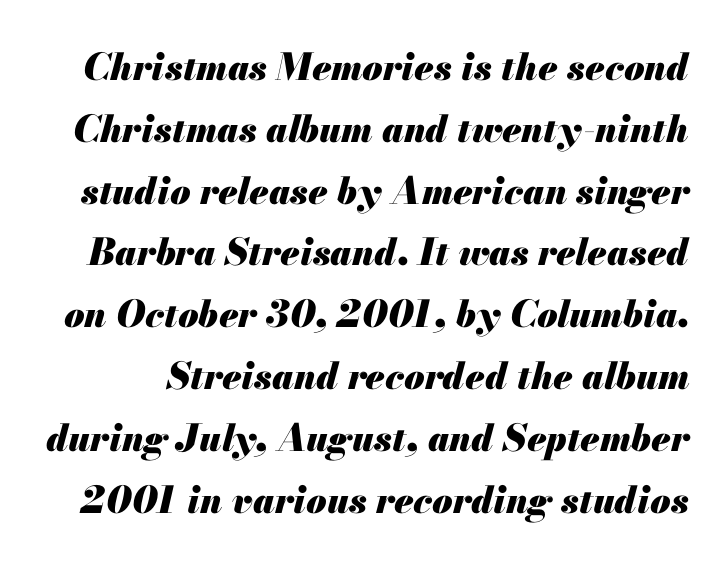
Q: Is the text bold? A: Yes.
Q: Is the text italic (slanted)? A: Yes, it leans right by about 13 degrees.
Q: Is the text underlined? A: No.
Q: Is the spacing between letters normal or unusually wide? A: Normal.
Q: Is the spacing between lines tight, normal or loose? A: Normal.
Q: Width (condensed, normal, or wide)? A: Normal.
Q: Stroke contrast? A: Medium.
Q: x-height? A: Small.
Q: Monospaced? A: No.
